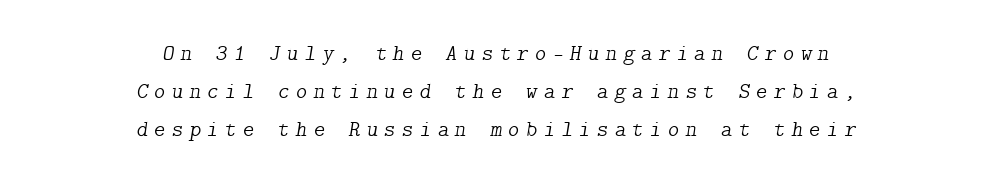
The image shows 22 px text type, italic (leaning right); set centered, line spacing 1.72x, unusually wide letter spacing (+0.28 em), not underlined.
